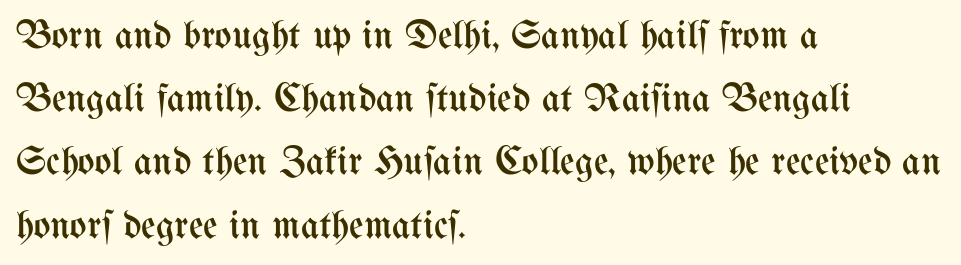
{"italic": "no", "bold": "no", "weight": "regular", "width": "condensed", "stroke_contrast": "medium", "x_height": "medium", "monospaced": "no", "underline": "no", "align": "left", "line_spacing": "normal", "line_spacing_ratio": 1.58, "letter_spacing": "normal", "letter_spacing_em": 0.0, "glyph_px": 40}
